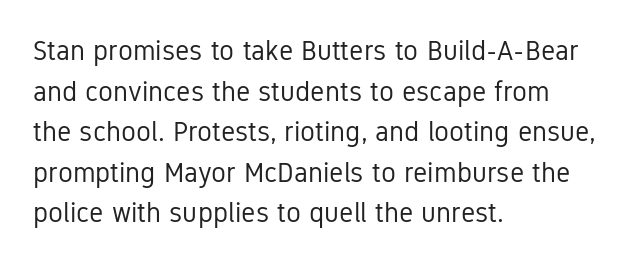
Q: Is the text bold? A: No.
Q: Is the text italic (slanted)? A: No, it is upright.
Q: Is the typeface a serif or a sans-serif typeface? A: Sans-serif.
Q: Is the text underlined? A: No.
Q: How is the paragraph aligned? A: Left-aligned.
Q: Is the spacing between letters normal or unusually wide? A: Normal.
Q: Is the spacing between lines tight, normal or loose? A: Normal.
Q: Width (condensed, normal, or wide)? A: Condensed.
Q: Stroke contrast? A: Low.
Q: x-height? A: Medium.
Q: Monospaced? A: No.
